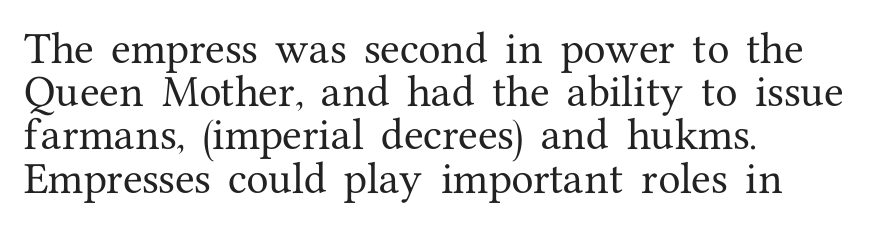
Words appear dense and cohesive because spacing is normal. Check under the words: just untouched page. The letters stand straight up with perfectly vertical stems. Short and long lines alike share a common starting point at left. The face used here is seriffed, in the tradition of book romans.
